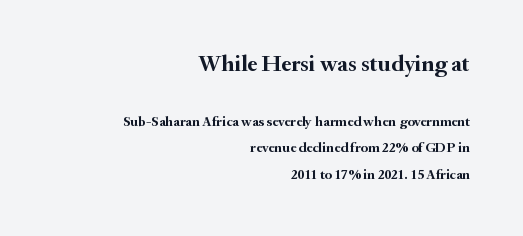
Q: Is the text bold? A: Yes.
Q: Is the text italic (slanted)? A: No, it is upright.
Q: Is the text underlined? A: No.
Q: How is the paragraph aligned? A: Right-aligned.
Q: Is the spacing between letters normal or unusually wide? A: Normal.
Q: Which block of text is set in a larger size, the first (top) or the second (bottom)? A: The first (top) one.
